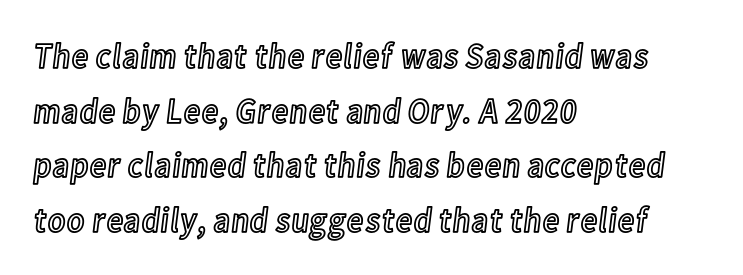
Words appear dense and cohesive because spacing is normal. This sample has the flowing, uneven cadence of proportional lettering. Visually the block forms a straight wall on the left and a jagged coastline on the right. Nobody drew a line under any word here. Does the leading feel generous? No, just average.
